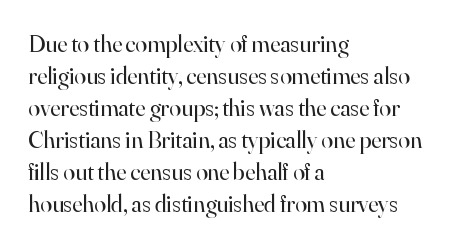
A bare baseline throughout the passage. Does the lettering tilt? It doesn't — this is upright. Leftover space on each line is placed entirely after the last word. Regarding leading, the lines here are spaced in the standard way. Inter-character spacing is left at the font's built-in metrics. Compared with a typical body face, this is equally light or lighter still.
